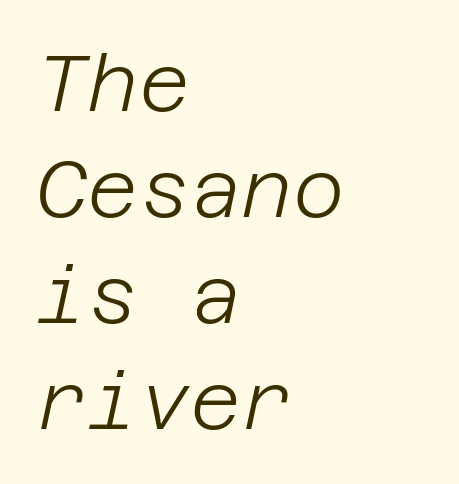
{"italic": "yes", "lean": "right", "slant_degrees": 12, "bold": "no", "weight": "light", "width": "normal", "stroke_contrast": "low", "x_height": "large", "underline": "no", "align": "left", "line_spacing": "normal", "line_spacing_ratio": 1.34, "letter_spacing": "normal", "letter_spacing_em": 0.0, "glyph_px": 79}
